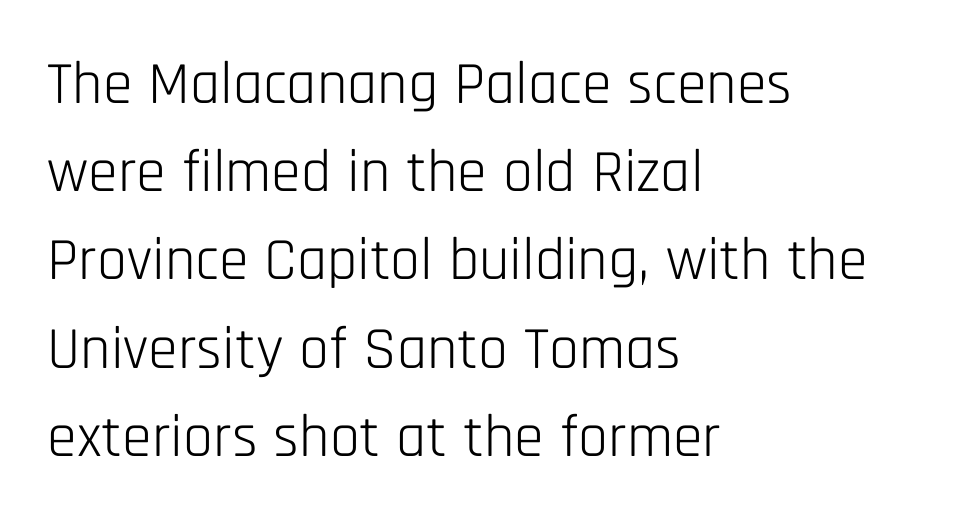
The image shows 60 px light, condensed sans-serif type, upright; set left-aligned, normal line spacing (1.47x), normal letter spacing, not underlined; low stroke contrast and a large x-height.
